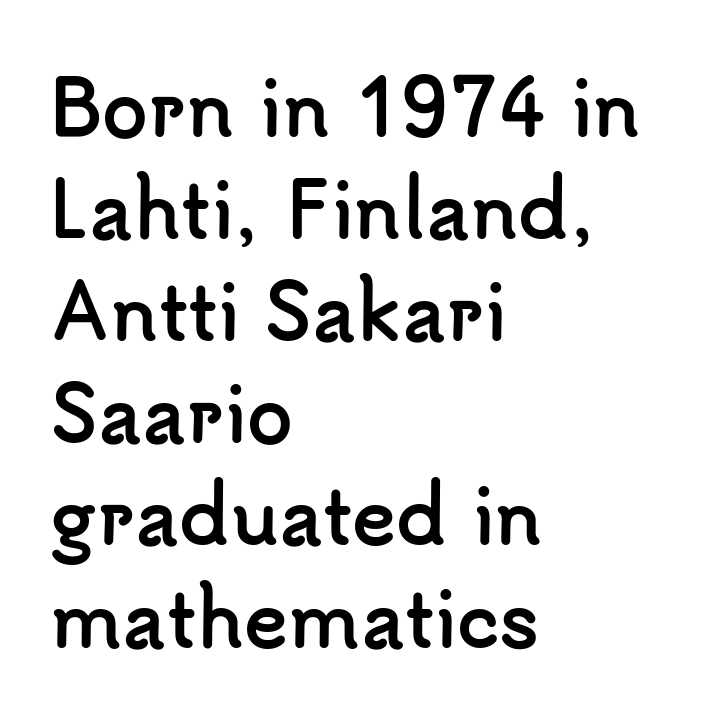
{"serif": "no", "italic": "no", "bold": "yes", "weight": "semibold", "width": "normal", "stroke_contrast": "low", "x_height": "small", "monospaced": "no", "underline": "no", "align": "left", "line_spacing": "normal", "line_spacing_ratio": 1.38, "letter_spacing": "normal", "letter_spacing_em": 0.0, "glyph_px": 74}
